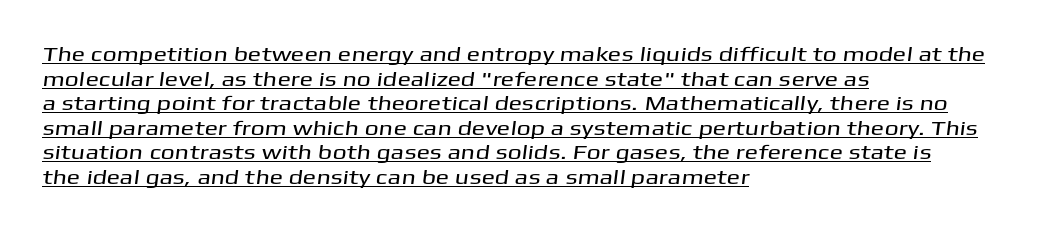
The image shows 20 px text type; set left-aligned, line spacing 1.23x, normal letter spacing, underlined.
